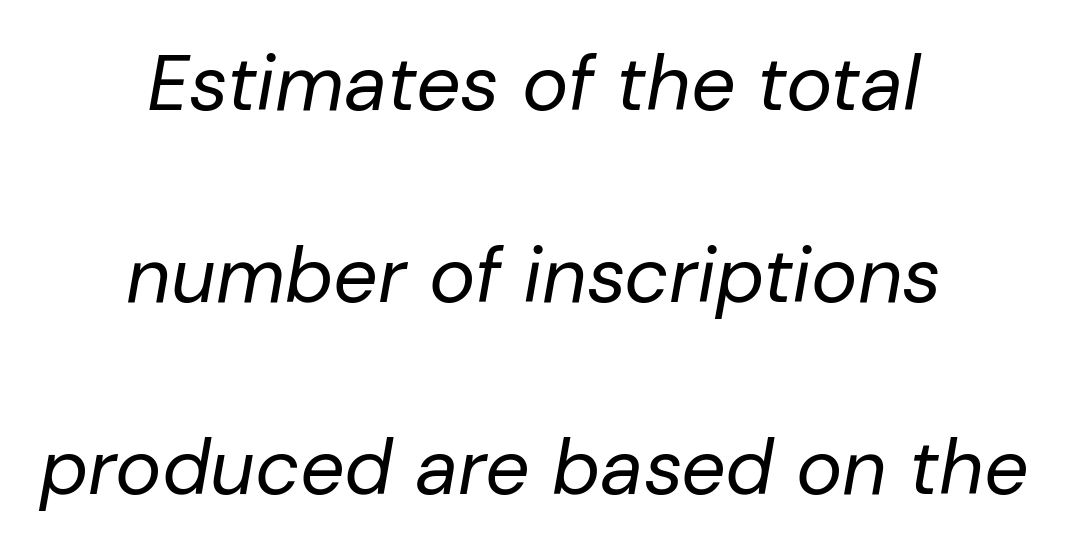
Beneath every word, the page is bare. Spacing verdict: proportional, widths tailored to each character. A great deal of white space separates one row of letters from the next. The paragraph shown floats in the horizontal middle. The passage shown leans; its letterforms are oblique. The line texture is even and compact thanks to regular tracking.
